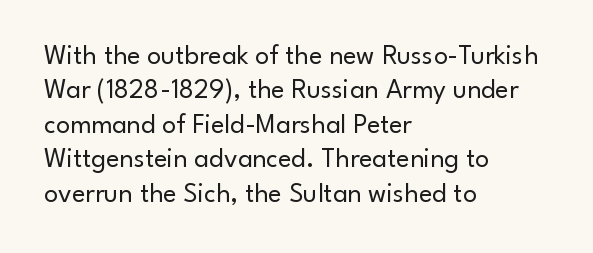
The image shows 28 px regular-weight sans-serif type, upright; set left-aligned, line spacing 1.23x, normal letter spacing, not underlined; low stroke contrast and a small x-height.
